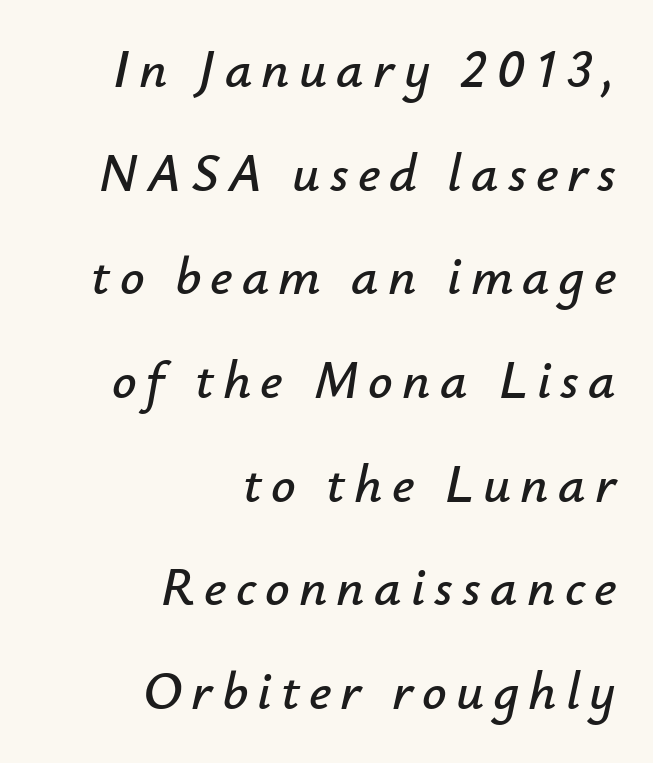
The image shows 54 px text type, italic (leaning right); set right-aligned, loose line spacing (1.92x), not underlined; low stroke contrast and a small x-height.
